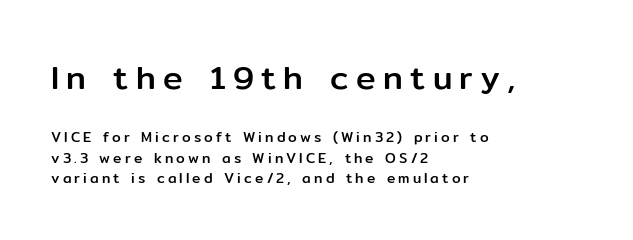
{"serif": "no", "italic": "no", "width": "normal", "stroke_contrast": "low", "x_height": "medium", "monospaced": "no", "underline": "no", "align": "left", "line_spacing": "normal", "line_spacing_ratio": 1.45, "letter_spacing": "wide", "letter_spacing_em": 0.22, "larger_block": "first", "size_ratio": 2.36, "glyph_px": 33}
